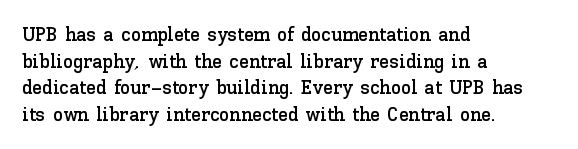
Which margin do the lines hug? The left one — the right edge is uneven. Do the letters lean? They stand straight. Students, note that the glyphs here touch the page at normal intervals. The block of text has a typical density, with ordinary space between rows. Unmarked baselines from the first word to the last.
